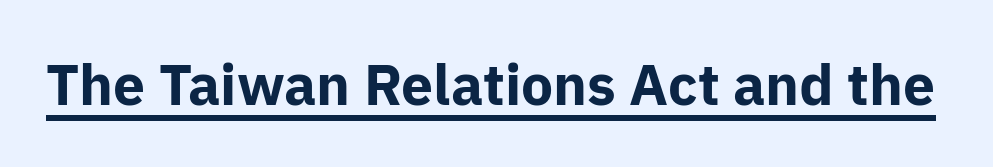
The image shows 57 px bold sans-serif type, upright; set normal letter spacing, underlined; low stroke contrast and a medium x-height.
